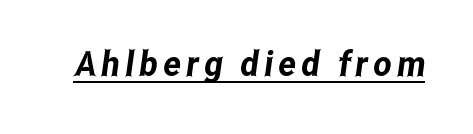
The image shows 35 px condensed sans-serif type; set underlined; low stroke contrast and a medium x-height.
